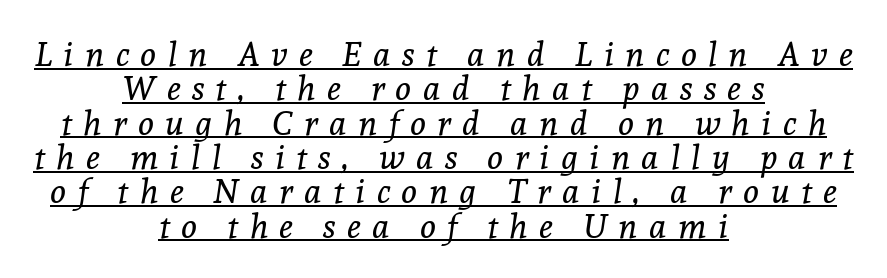
The text block is weighted toward neither margin, spreading evenly from the middle. This is oblique type, the kind used for emphasis or titles. The typeface chosen for these lines features serifs. No chunkiness to these letters — they're not bold. Honestly, the letter spacing is so wide it's the main thing you notice. Like a heading marked for emphasis, these lines bear an underscore.
